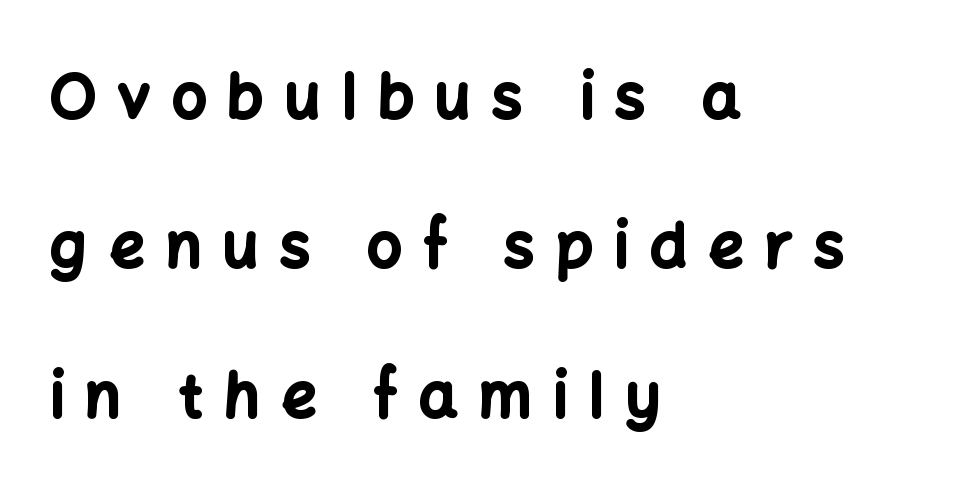
A sans-serif font was chosen for this passage. Reading down the block, your eye returns to a fixed left position each line. The letters advance in unequal steps, a hallmark of proportional type. Vertical spacing — loose. The tracking jumps out immediately: characters are airy and widely separated. Posture: straight, roman, zero tilt.
